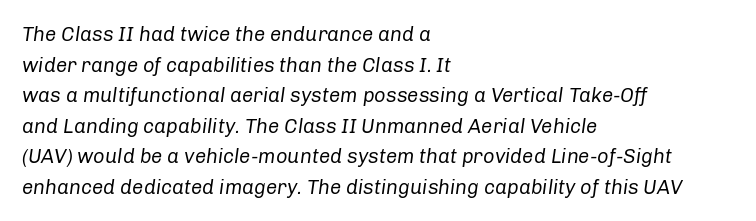
Q: Is the text bold? A: No.
Q: Is the text italic (slanted)? A: Yes, it leans right by about 8 degrees.
Q: Is the text underlined? A: No.
Q: How is the paragraph aligned? A: Left-aligned.
Q: Is the spacing between letters normal or unusually wide? A: Normal.
Q: Is the spacing between lines tight, normal or loose? A: Normal.
